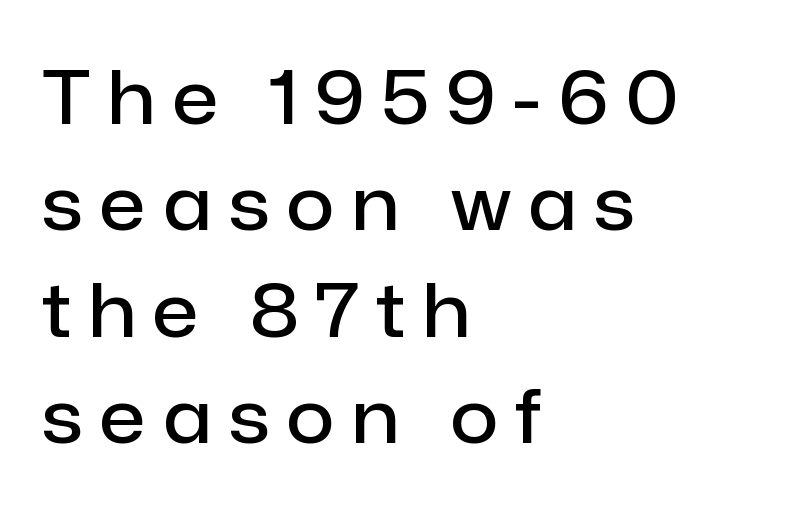
{"serif": "no", "italic": "no", "bold": "semi", "weight": "semibold", "width": "normal", "stroke_contrast": "low", "x_height": "medium", "monospaced": "no", "underline": "no", "align": "left", "line_spacing": "normal", "line_spacing_ratio": 1.42, "letter_spacing": "wide", "letter_spacing_em": 0.23, "glyph_px": 75}
